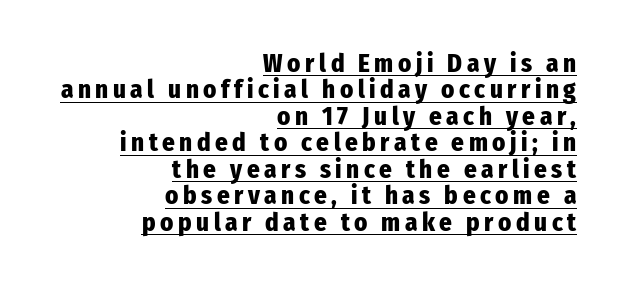
Notice how descenders almost collide with the ascenders below — that's tight leading. Quick note: not italic, upright. Compared with undecorated copy, this sample adds a rule below the words. Is the block centered? No — it sits flush against the right margin. The passage shown is emphatically bold.
